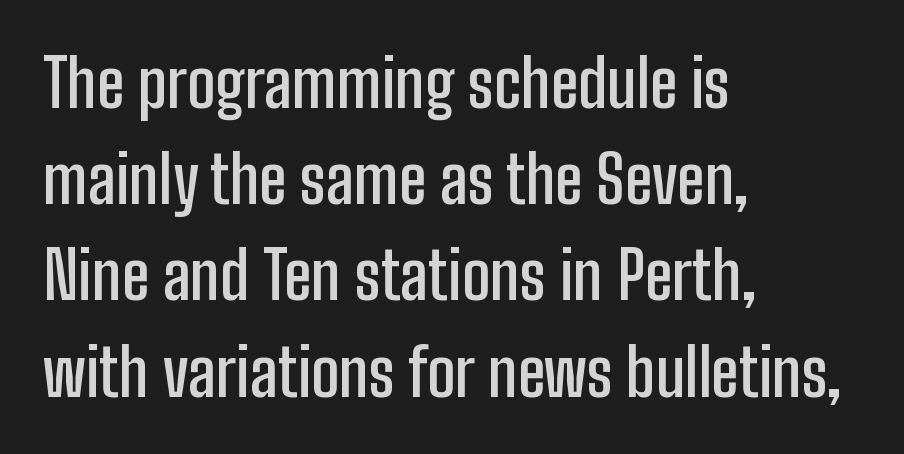
The lettering holds an erect, upright posture throughout. The typesetter chose a ragged-right arrangement here. Firm but not heavy-handed strokes: this text is semibold. These lines are composed in type without serifs. Think of a printed novel: that variable character pitch is what you see here.
